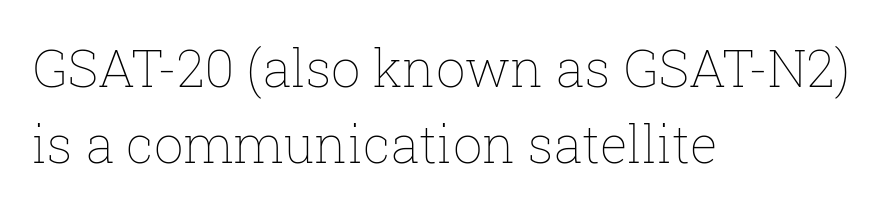
{"italic": "no", "bold": "no", "weight": "thin", "width": "normal", "stroke_contrast": "low", "x_height": "medium", "monospaced": "no", "underline": "no", "align": "left", "line_spacing": "normal", "line_spacing_ratio": 1.46, "letter_spacing": "normal", "letter_spacing_em": 0.0, "glyph_px": 52}
